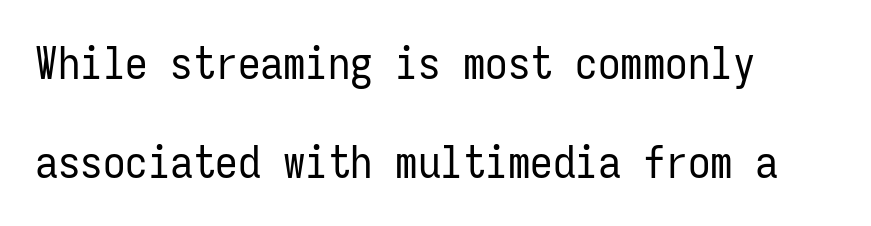
Q: Is the text bold? A: No.
Q: Is the text italic (slanted)? A: No, it is upright.
Q: Is the typeface a serif or a sans-serif typeface? A: Sans-serif.
Q: Is the text underlined? A: No.
Q: How is the paragraph aligned? A: Left-aligned.
Q: Is the spacing between letters normal or unusually wide? A: Normal.
Q: Is the spacing between lines tight, normal or loose? A: Loose.
Q: Width (condensed, normal, or wide)? A: Condensed.
Q: Stroke contrast? A: Low.
Q: x-height? A: Medium.
Q: Monospaced? A: Yes.
